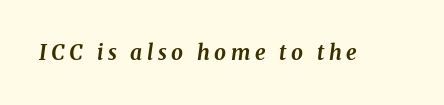
Q: Is the text bold? A: Yes.
Q: Is the text italic (slanted)? A: Yes, it leans right by about 8 degrees.
Q: Is the text underlined? A: No.
Q: Is the spacing between letters normal or unusually wide? A: Unusually wide.
